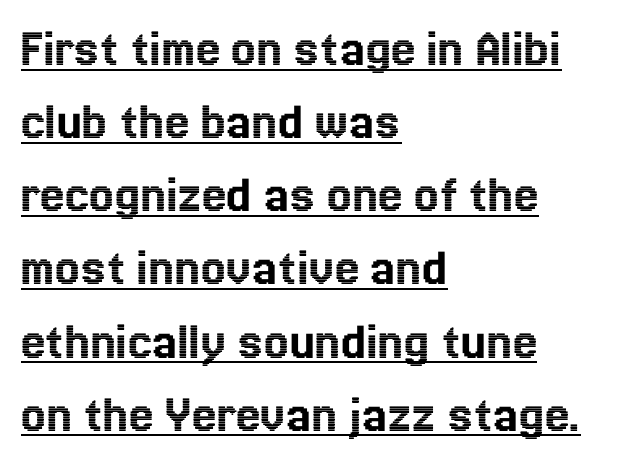
Q: Is the text italic (slanted)? A: No, it is upright.
Q: Is the text underlined? A: Yes.
Q: How is the paragraph aligned? A: Left-aligned.
Q: Is the spacing between letters normal or unusually wide? A: Normal.
Q: Is the spacing between lines tight, normal or loose? A: Normal.
Q: Width (condensed, normal, or wide)? A: Normal.
Q: x-height? A: Medium.
Q: Monospaced? A: No.
